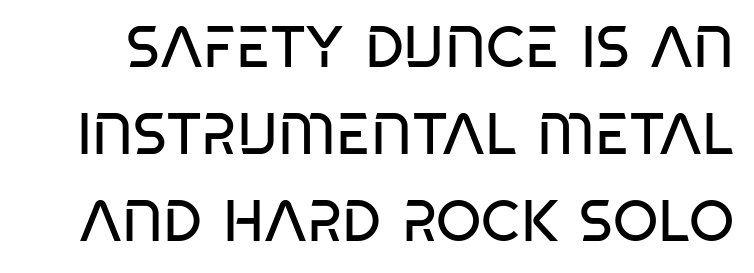
{"serif": "no", "italic": "no", "bold": "no", "weight": "regular", "width": "condensed", "stroke_contrast": "low", "x_height": "large", "monospaced": "no", "underline": "no", "line_spacing": "normal", "line_spacing_ratio": 1.5, "letter_spacing": "normal", "letter_spacing_em": 0.0, "glyph_px": 58}
